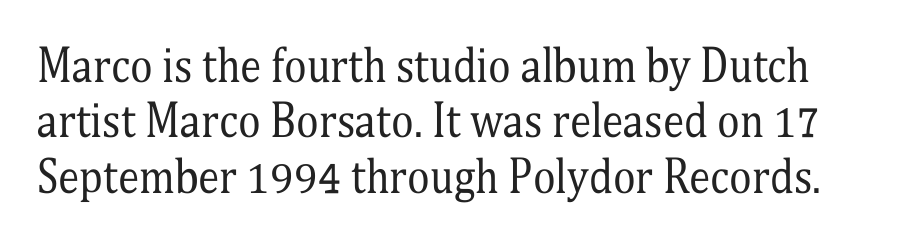
Q: Is the text bold? A: No.
Q: Is the text italic (slanted)? A: No, it is upright.
Q: Is the typeface a serif or a sans-serif typeface? A: Serif.
Q: Is the text underlined? A: No.
Q: Is the spacing between letters normal or unusually wide? A: Normal.
Q: Is the spacing between lines tight, normal or loose? A: Normal.
Q: Width (condensed, normal, or wide)? A: Condensed.
Q: Stroke contrast? A: Medium.
Q: x-height? A: Medium.
Q: Monospaced? A: No.
